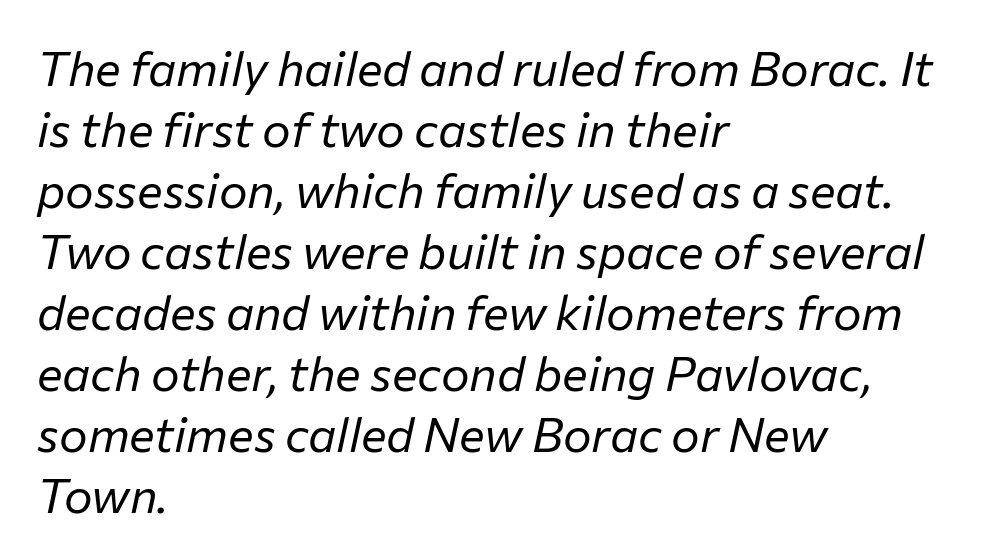
Q: Is the text bold? A: No.
Q: Is the text italic (slanted)? A: Yes, it leans right by about 12 degrees.
Q: Is the text underlined? A: No.
Q: How is the paragraph aligned? A: Left-aligned.
Q: Is the spacing between letters normal or unusually wide? A: Normal.
Q: Is the spacing between lines tight, normal or loose? A: Normal.
Q: Width (condensed, normal, or wide)? A: Normal.
Q: Stroke contrast? A: Low.
Q: x-height? A: Medium.
Q: Monospaced? A: No.
